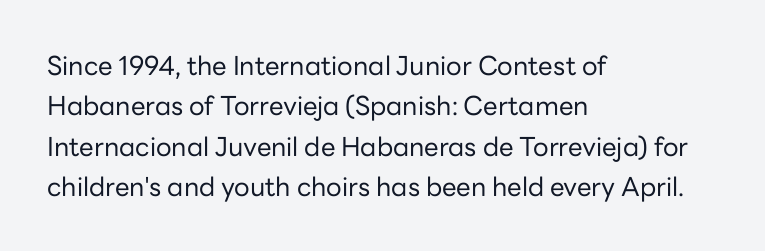
{"italic": "no", "bold": "no", "underline": "no", "align": "left", "line_spacing": "normal", "line_spacing_ratio": 1.55, "letter_spacing": "normal", "letter_spacing_em": 0.0, "glyph_px": 26}
